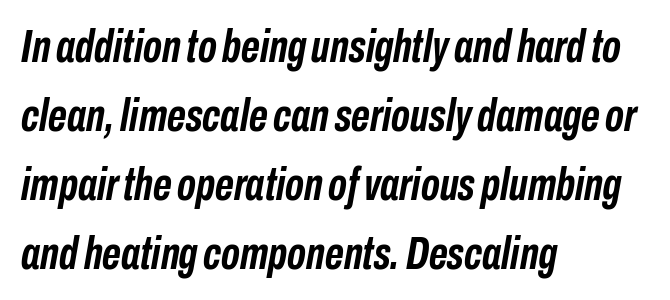
The image shows 46 px semibold, condensed type, italic (leaning right); set left-aligned, normal line spacing (1.5x), normal letter spacing, not underlined; low stroke contrast and a medium x-height.
